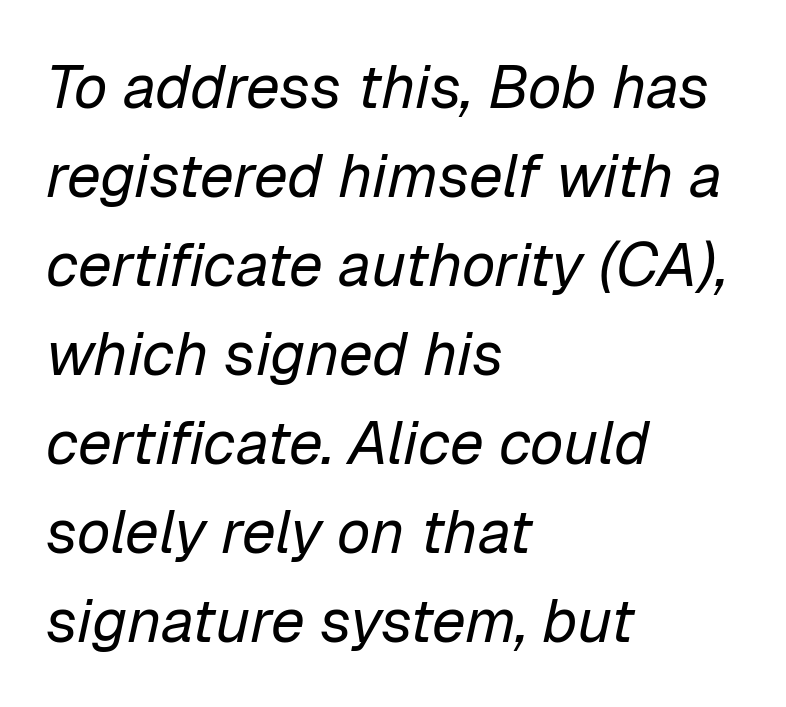
Q: Is the text bold? A: No.
Q: Is the text italic (slanted)? A: Yes, it leans right by about 12 degrees.
Q: Is the text underlined? A: No.
Q: How is the paragraph aligned? A: Left-aligned.
Q: Is the spacing between letters normal or unusually wide? A: Normal.
Q: Is the spacing between lines tight, normal or loose? A: Normal.
Q: Width (condensed, normal, or wide)? A: Normal.
Q: Stroke contrast? A: Low.
Q: x-height? A: Medium.
Q: Monospaced? A: No.
